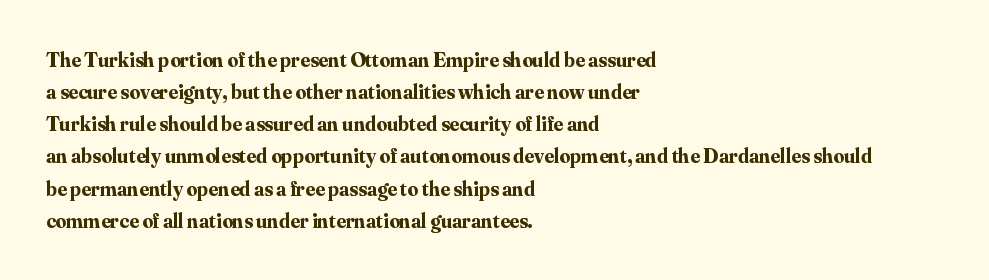
Tracking value appears to be zero — textbook default spacing. Is the type bold? Yes — the strokes are clearly thick and heavy. The block of text has a typical density, with ordinary space between rows. The rag falls on the right side of this text block. Words float on clear page, feet unadorned.
